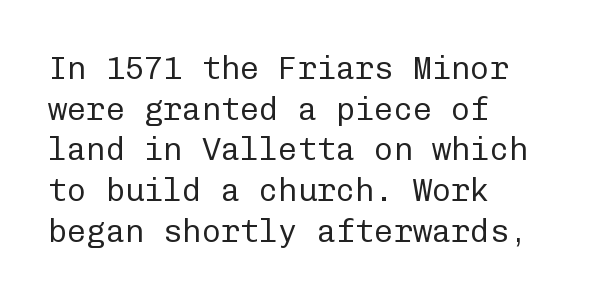
Ascenders rise straight up at ninety degrees. The text block is weighted toward the left margin, trailing off unevenly rightward. Words float on clear page, feet unadorned. Is this a fixed-width face? Yes — each glyph sits in an identical cell. Honestly, the row spacing looks completely unremarkable. The face used here is a sans, in the tradition of grotesques and geometrics.
